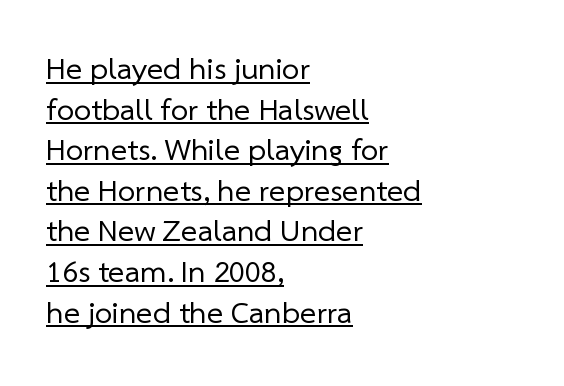
The image shows 31 px regular-weight sans-serif type; set left-aligned, normal line spacing (1.31x), normal letter spacing, underlined; low stroke contrast and a medium x-height.
